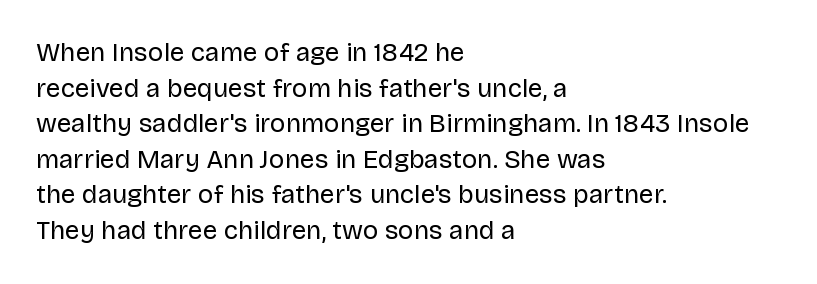
The image shows 26 px text type, upright; set left-aligned, normal line spacing (1.37x), normal letter spacing, not underlined.
